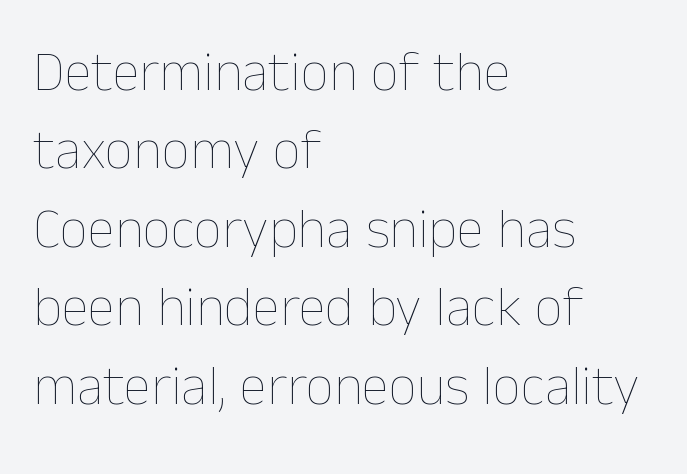
The image shows 56 px thin type, upright; set left-aligned, normal line spacing (1.4x), normal letter spacing, not underlined; low stroke contrast and a medium x-height.
